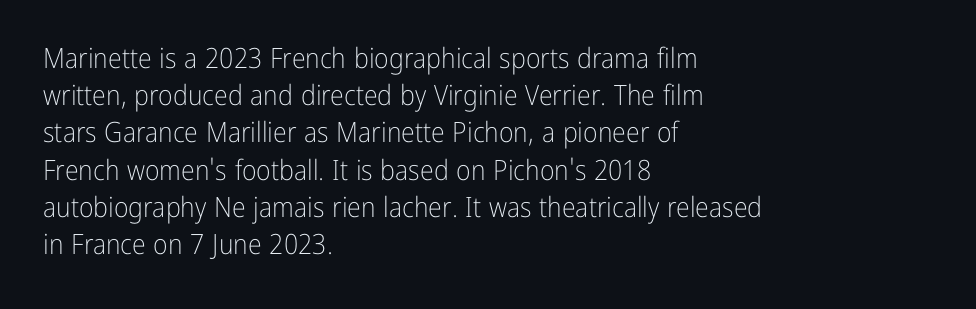
{"serif": "no", "italic": "no", "bold": "no", "weight": "light", "width": "condensed", "stroke_contrast": "low", "x_height": "medium", "monospaced": "no", "underline": "no", "align": "left", "line_spacing": "normal", "line_spacing_ratio": 1.33, "letter_spacing": "normal", "letter_spacing_em": 0.0, "glyph_px": 28}
